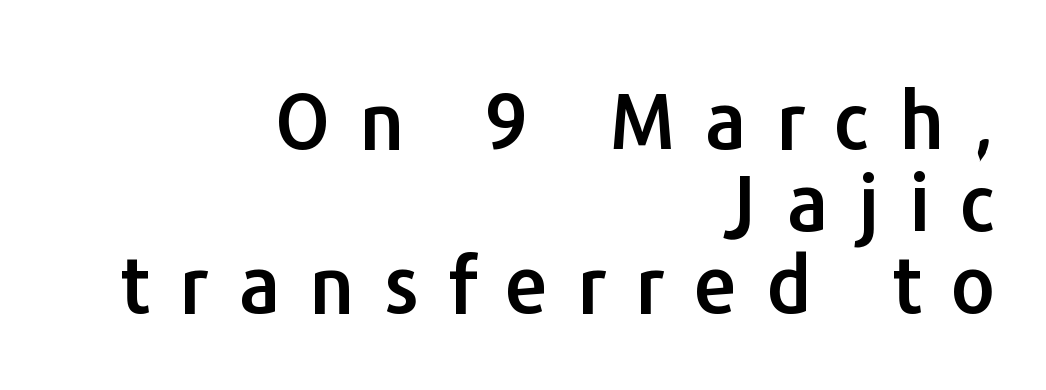
{"serif": "no", "italic": "no", "width": "normal", "stroke_contrast": "low", "x_height": "medium", "monospaced": "no", "underline": "no", "align": "right", "line_spacing": "tight", "line_spacing_ratio": 1.05, "letter_spacing": "wide", "letter_spacing_em": 0.38, "glyph_px": 78}
